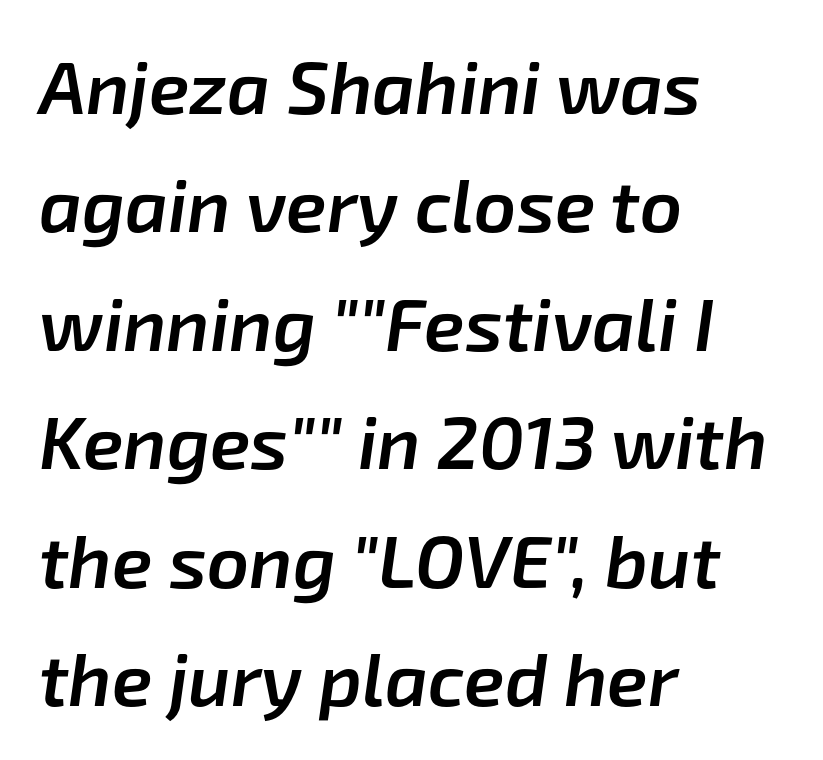
Q: Is the text bold? A: Semi-bold.
Q: Is the text italic (slanted)? A: Yes, it leans right by about 8 degrees.
Q: Is the text underlined? A: No.
Q: How is the paragraph aligned? A: Left-aligned.
Q: Is the spacing between letters normal or unusually wide? A: Normal.
Q: Is the spacing between lines tight, normal or loose? A: Normal.
Q: Width (condensed, normal, or wide)? A: Normal.
Q: Stroke contrast? A: Low.
Q: x-height? A: Medium.
Q: Monospaced? A: No.
